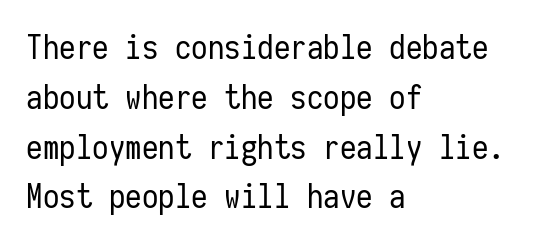
{"serif": "no", "italic": "no", "bold": "no", "weight": "regular", "width": "condensed", "stroke_contrast": "low", "x_height": "medium", "monospaced": "yes", "underline": "no", "align": "left", "line_spacing": "normal", "line_spacing_ratio": 1.51, "letter_spacing": "normal", "letter_spacing_em": 0.0, "glyph_px": 33}
